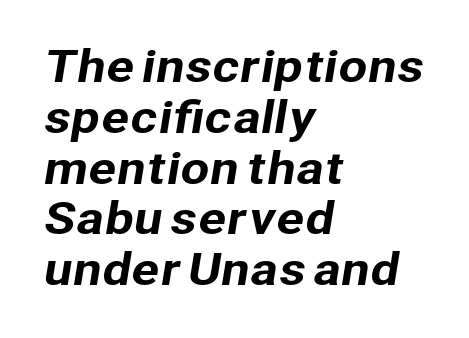
{"serif": "no", "width": "normal", "stroke_contrast": "low", "x_height": "medium", "monospaced": "no", "underline": "no", "align": "left", "line_spacing_ratio": 1.21, "letter_spacing": "normal", "letter_spacing_em": 0.0, "glyph_px": 42}
